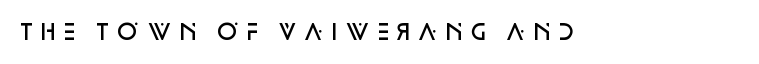
{"italic": "no", "bold": "semi", "underline": "no", "glyph_px": 21}
